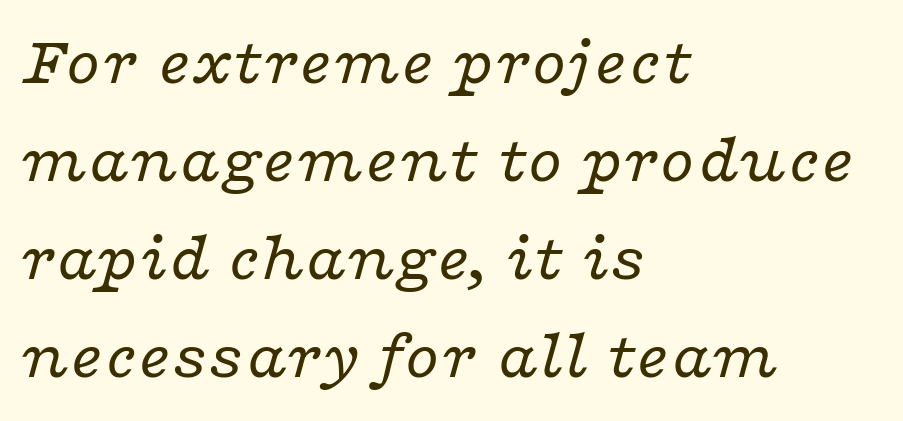
{"serif": "yes", "italic": "yes", "lean": "right", "slant_degrees": 16, "bold": "no", "weight": "regular", "width": "wide", "stroke_contrast": "low", "x_height": "medium", "monospaced": "no", "underline": "no", "align": "left", "line_spacing": "normal", "line_spacing_ratio": 1.4, "letter_spacing": "normal", "letter_spacing_em": 0.0, "glyph_px": 70}
